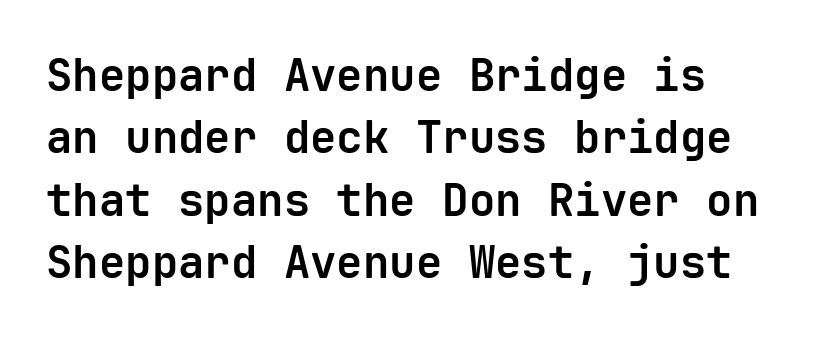
Rule under the text: the space is simply empty. Looks like terminal output: every glyph gets an equal slot. How would I describe the line gaps? Plain and ordinary. The typography opts for an upright posture over an oblique one. The face used here has the dense, thick strokes of a bold.
